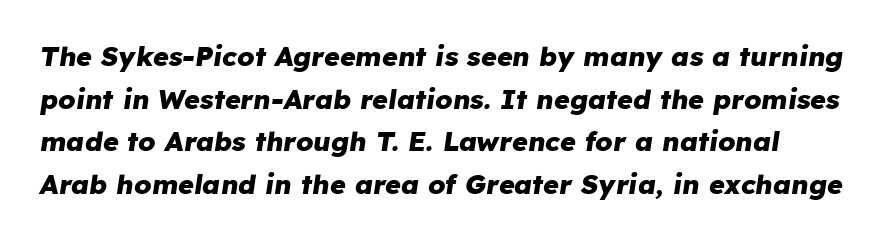
One glance says typical: line gaps are just what's usual. The passage shown is not underscored anywhere. Yep, that's italic — everything's leaning. In terms of letterspacing, this is plain default setting. Typographic density is high because the face is bold.
